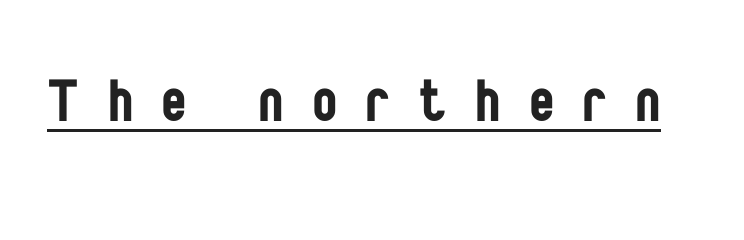
{"serif": "no", "italic": "no", "bold": "no", "weight": "regular", "width": "condensed", "stroke_contrast": "low", "x_height": "large", "monospaced": "no", "underline": "yes", "letter_spacing": "wide", "letter_spacing_em": 0.42, "glyph_px": 71}
